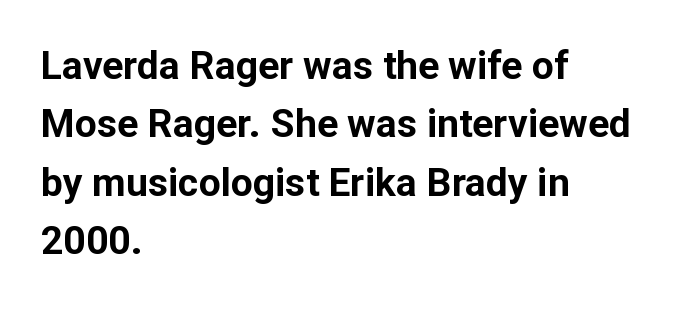
In terms of leading, this rendering sits right in the middle. The type sits square on the baseline with zero lean. A sans-serif font was chosen for this passage. Teacher's note: observe the even left margin — that is flush-left alignment. This sample uses plain, unmodified letter spacing. This sample has the flowing, uneven cadence of proportional lettering.
